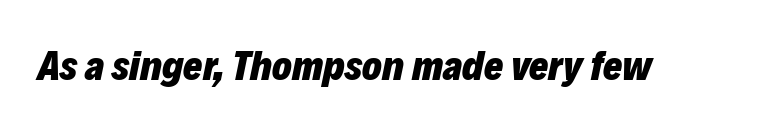
{"italic": "yes", "lean": "right", "slant_degrees": 12, "bold": "yes", "weight": "heavy", "width": "normal", "stroke_contrast": "low", "x_height": "medium", "monospaced": "no", "underline": "no", "letter_spacing": "normal", "letter_spacing_em": 0.0, "glyph_px": 41}
